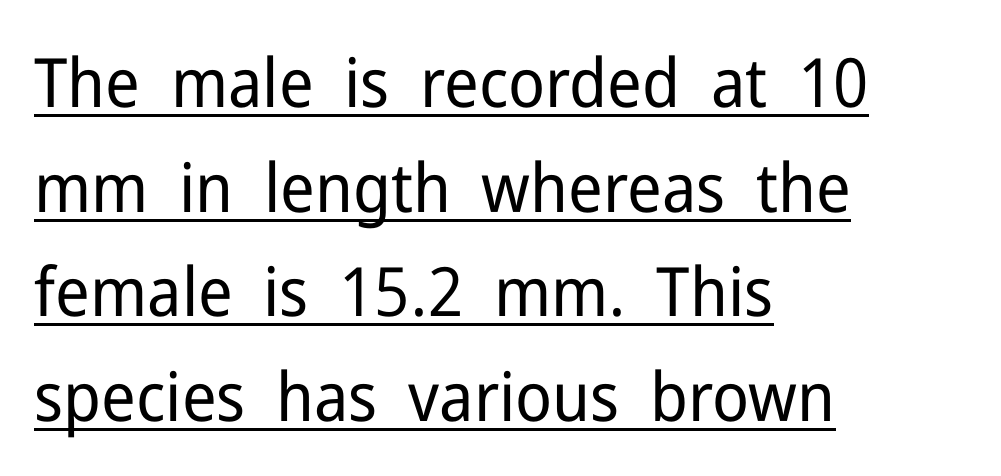
Q: Is the text bold? A: No.
Q: Is the text italic (slanted)? A: No, it is upright.
Q: Is the typeface a serif or a sans-serif typeface? A: Sans-serif.
Q: Is the text underlined? A: Yes.
Q: How is the paragraph aligned? A: Left-aligned.
Q: Is the spacing between letters normal or unusually wide? A: Normal.
Q: Is the spacing between lines tight, normal or loose? A: Normal.
Q: Width (condensed, normal, or wide)? A: Normal.
Q: Stroke contrast? A: Low.
Q: x-height? A: Medium.
Q: Monospaced? A: No.
